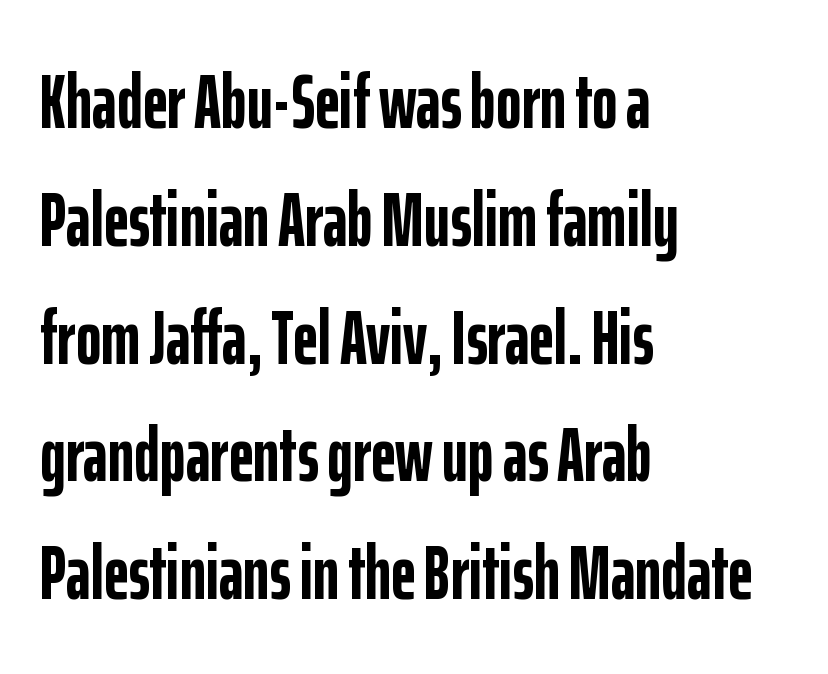
This rendering employs a face without finishing strokes, i.e., a sans-serif. Honestly, there is no underline to notice here at all. If you measured baseline to baseline, you'd find a middling distance. Do the characters align in a grid? No, the font is proportional. Each glyph is drawn with heavy, bold strokes.
